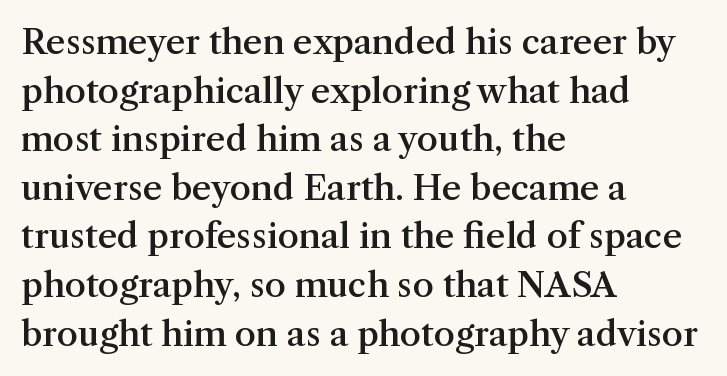
The image shows 34 px semibold serif type, upright; set left-aligned, normal line spacing (1.43x), normal letter spacing, not underlined; medium stroke contrast and a medium x-height.
